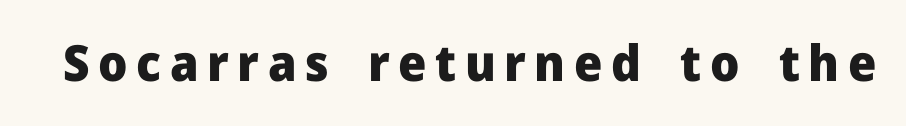
Q: Is the text bold? A: Yes.
Q: Is the text italic (slanted)? A: No, it is upright.
Q: Is the typeface a serif or a sans-serif typeface? A: Sans-serif.
Q: Is the text underlined? A: No.
Q: Width (condensed, normal, or wide)? A: Normal.
Q: Stroke contrast? A: Low.
Q: x-height? A: Medium.
Q: Monospaced? A: No.
